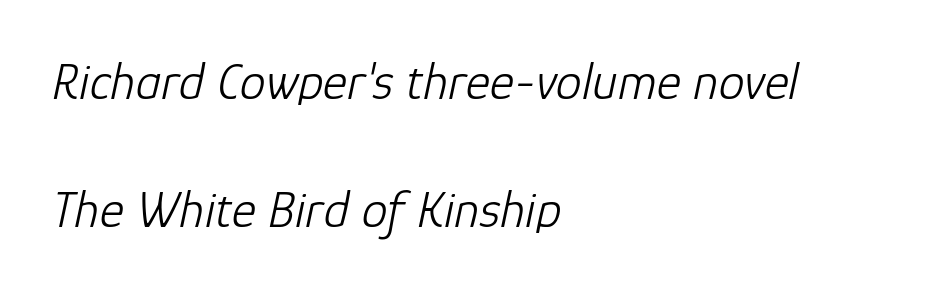
Q: Is the text bold? A: No.
Q: Is the text italic (slanted)? A: Yes, it leans right by about 12 degrees.
Q: Is the text underlined? A: No.
Q: How is the paragraph aligned? A: Left-aligned.
Q: Is the spacing between letters normal or unusually wide? A: Normal.
Q: Is the spacing between lines tight, normal or loose? A: Loose.
Q: Width (condensed, normal, or wide)? A: Normal.
Q: Stroke contrast? A: Low.
Q: x-height? A: Medium.
Q: Monospaced? A: No.
